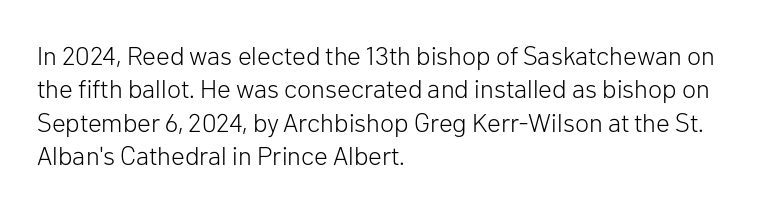
Compared with typical paragraphs, the rows here are spaced about the same. The letters stand straight up with perfectly vertical stems. Short and long lines alike share a common starting point at left. Is the stroke heavy? The answer is a plain regular-or-lighter. In terms of letterspacing, this is plain default setting. Just letters on the line, the space beneath them empty.
